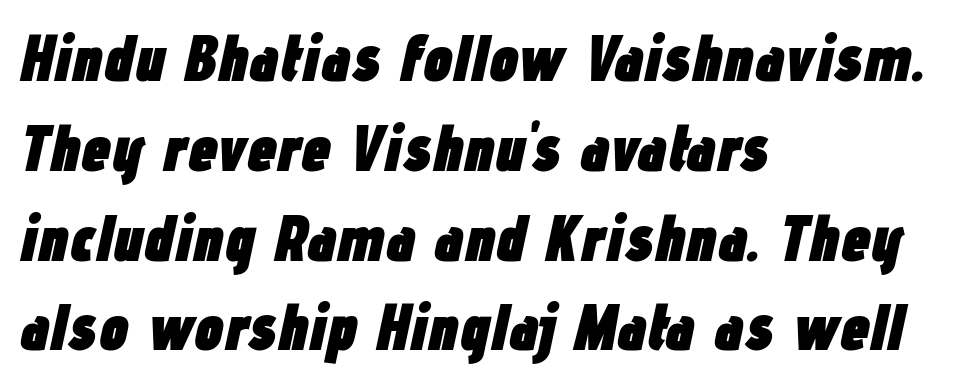
The image shows 66 px heavy, condensed type, italic (leaning right); set left-aligned, normal line spacing (1.36x), normal letter spacing, not underlined; low stroke contrast and a medium x-height.
